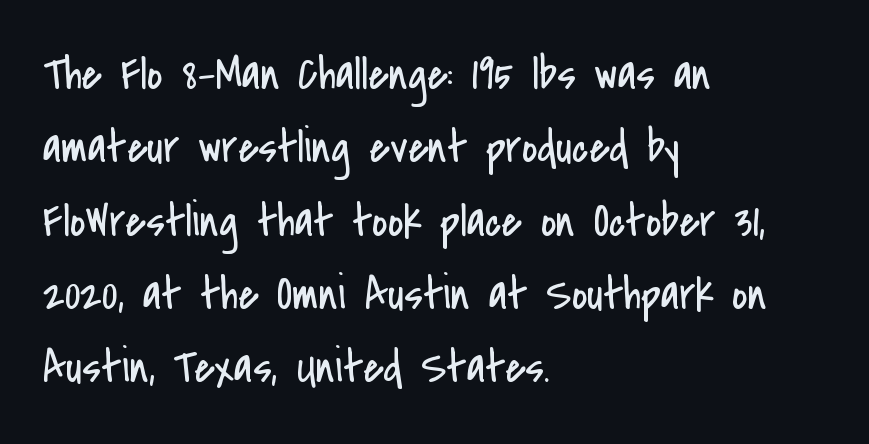
The image shows 47 px regular-weight, condensed sans-serif type, upright; set left-aligned, normal line spacing (1.56x), normal letter spacing, not underlined; low stroke contrast and a small x-height.
